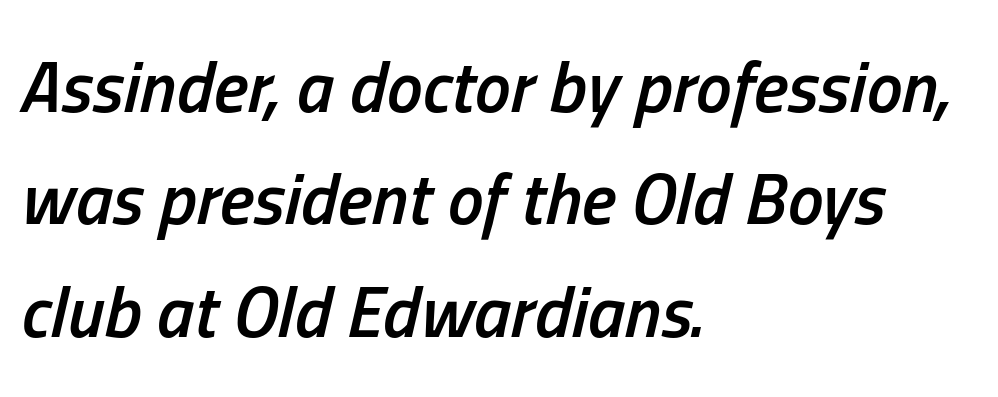
Q: Is the text bold? A: Semi-bold.
Q: Is the text italic (slanted)? A: Yes, it leans right by about 13 degrees.
Q: Is the text underlined? A: No.
Q: How is the paragraph aligned? A: Left-aligned.
Q: Is the spacing between letters normal or unusually wide? A: Normal.
Q: Is the spacing between lines tight, normal or loose? A: Normal.
Q: Width (condensed, normal, or wide)? A: Condensed.
Q: Stroke contrast? A: Low.
Q: x-height? A: Medium.
Q: Monospaced? A: No.
